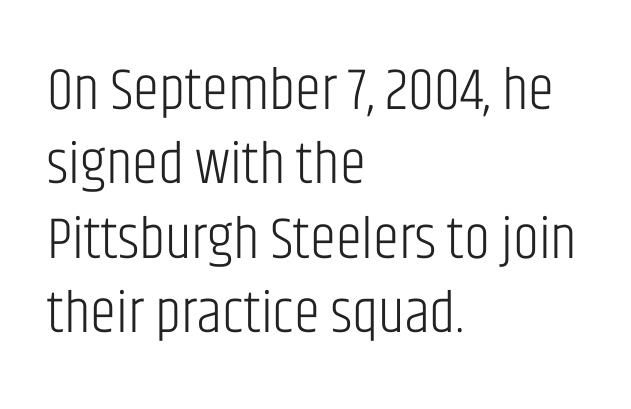
Q: Is the text bold? A: No.
Q: Is the text italic (slanted)? A: No, it is upright.
Q: Is the typeface a serif or a sans-serif typeface? A: Sans-serif.
Q: Is the text underlined? A: No.
Q: How is the paragraph aligned? A: Left-aligned.
Q: Is the spacing between letters normal or unusually wide? A: Normal.
Q: Is the spacing between lines tight, normal or loose? A: Normal.
Q: Width (condensed, normal, or wide)? A: Condensed.
Q: Stroke contrast? A: Low.
Q: x-height? A: Large.
Q: Monospaced? A: No.
